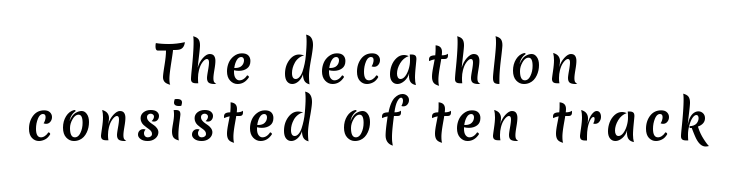
{"serif": "no", "width": "normal", "stroke_contrast": "medium", "x_height": "medium", "monospaced": "no", "underline": "no", "align": "center", "line_spacing": "tight", "line_spacing_ratio": 1.15, "glyph_px": 50}
